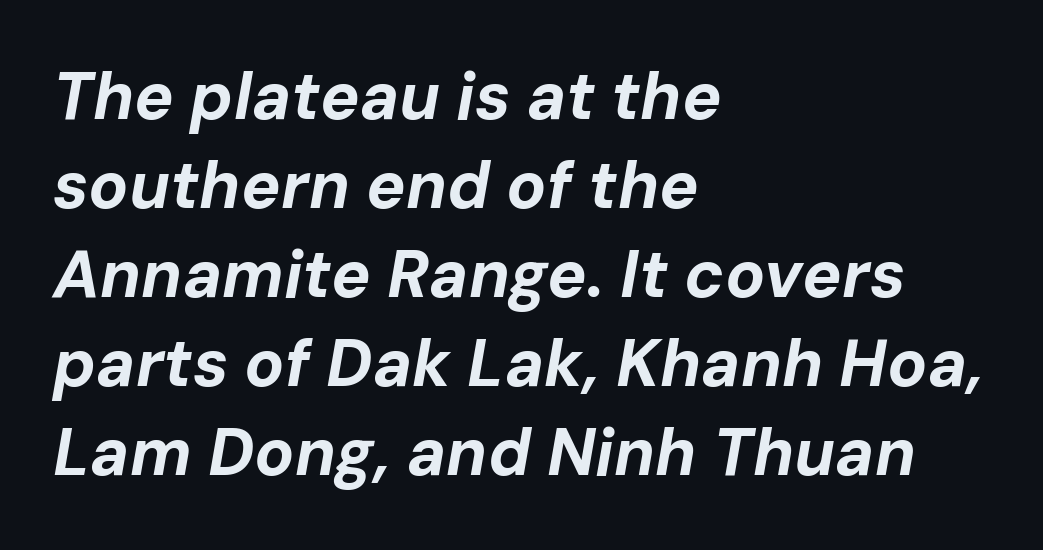
{"italic": "yes", "lean": "right", "slant_degrees": 10, "bold": "yes", "weight": "bold", "width": "normal", "stroke_contrast": "low", "x_height": "medium", "monospaced": "no", "underline": "no", "align": "left", "line_spacing": "normal", "line_spacing_ratio": 1.35, "letter_spacing": "normal", "letter_spacing_em": 0.0, "glyph_px": 66}
